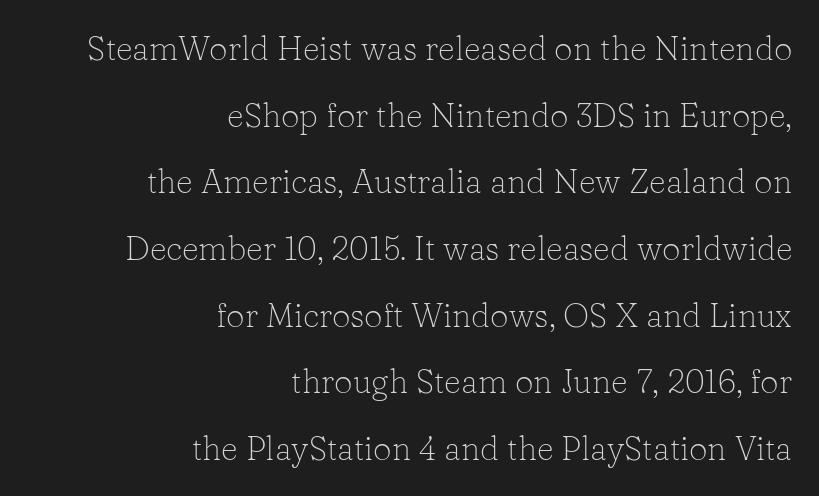
The image shows 33 px light serif type, upright; set right-aligned, loose line spacing (2.02x), normal letter spacing, not underlined; low stroke contrast and a medium x-height.
